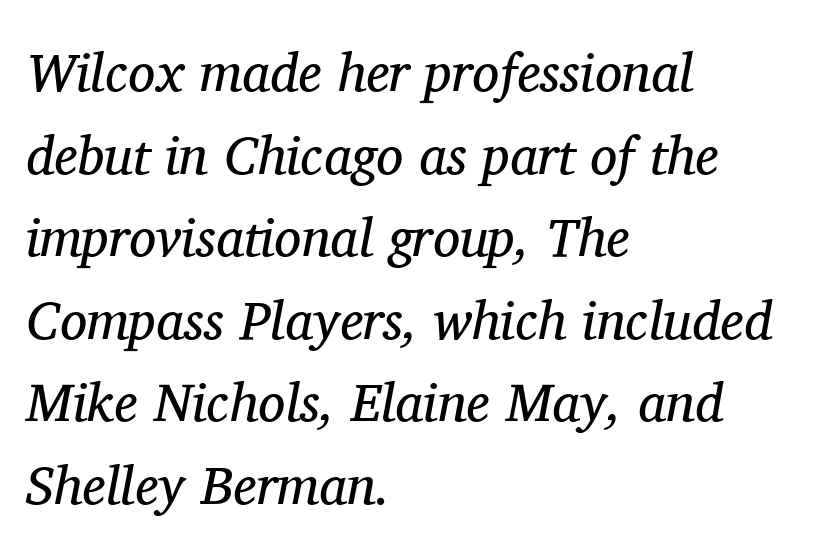
The image shows 54 px regular-weight serif type, italic (leaning right); set left-aligned, normal line spacing (1.53x), normal letter spacing, not underlined; medium stroke contrast and a medium x-height.
